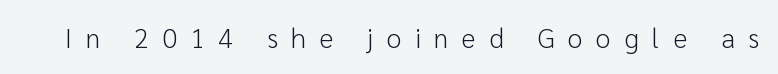
The image shows 27 px text type, upright; set unusually wide letter spacing (+0.5 em), not underlined.
